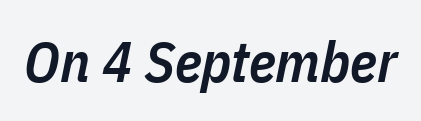
The image shows 57 px semibold, condensed type, italic (leaning right); set normal letter spacing, not underlined; low stroke contrast and a medium x-height.
